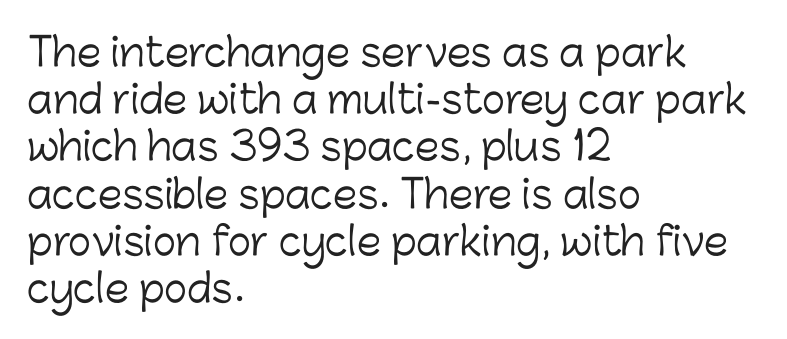
Q: Is the text bold? A: No.
Q: Is the text italic (slanted)? A: No, it is upright.
Q: Is the typeface a serif or a sans-serif typeface? A: Sans-serif.
Q: Is the text underlined? A: No.
Q: How is the paragraph aligned? A: Left-aligned.
Q: Is the spacing between letters normal or unusually wide? A: Normal.
Q: Width (condensed, normal, or wide)? A: Normal.
Q: Stroke contrast? A: Low.
Q: x-height? A: Medium.
Q: Monospaced? A: No.
